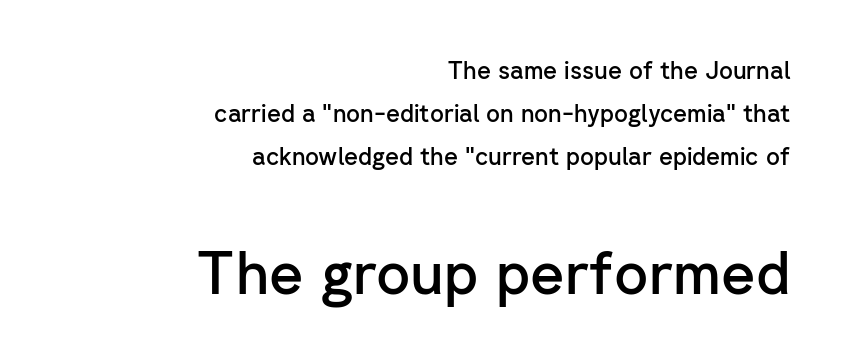
{"serif": "no", "italic": "no", "bold": "semi", "weight": "semibold", "width": "normal", "stroke_contrast": "low", "x_height": "medium", "monospaced": "no", "underline": "no", "align": "right", "line_spacing_ratio": 1.8, "letter_spacing": "normal", "letter_spacing_em": 0.0, "larger_block": "second", "size_ratio": 2.46, "glyph_px": 59}
